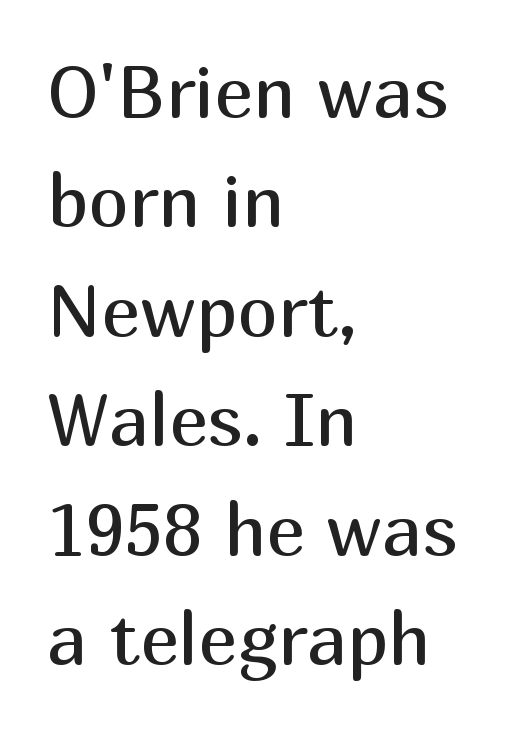
Q: Is the text bold? A: No.
Q: Is the text italic (slanted)? A: No, it is upright.
Q: Is the typeface a serif or a sans-serif typeface? A: Sans-serif.
Q: Is the text underlined? A: No.
Q: How is the paragraph aligned? A: Left-aligned.
Q: Is the spacing between letters normal or unusually wide? A: Normal.
Q: Is the spacing between lines tight, normal or loose? A: Normal.
Q: Width (condensed, normal, or wide)? A: Normal.
Q: Stroke contrast? A: Medium.
Q: x-height? A: Medium.
Q: Monospaced? A: No.
